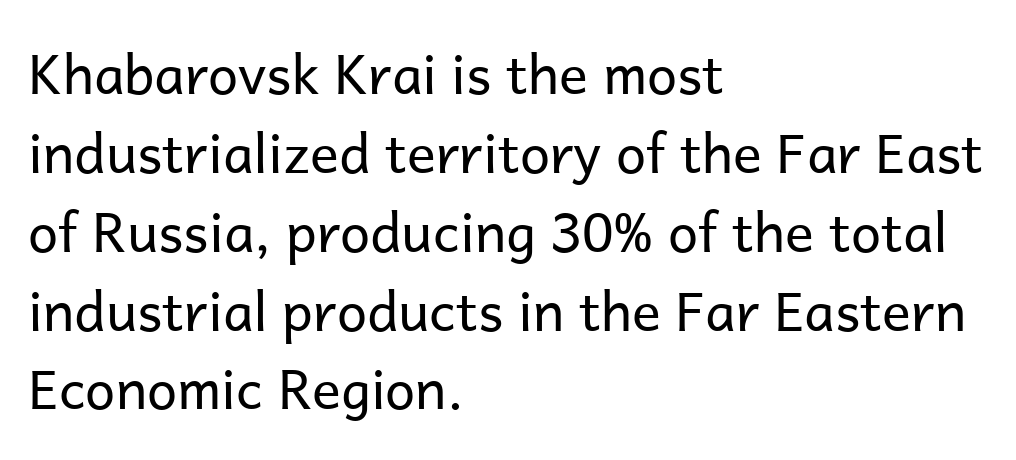
{"serif": "no", "italic": "no", "bold": "no", "weight": "regular", "width": "normal", "stroke_contrast": "low", "x_height": "medium", "monospaced": "no", "underline": "no", "align": "left", "line_spacing": "normal", "line_spacing_ratio": 1.46, "letter_spacing": "normal", "letter_spacing_em": 0.0, "glyph_px": 54}
